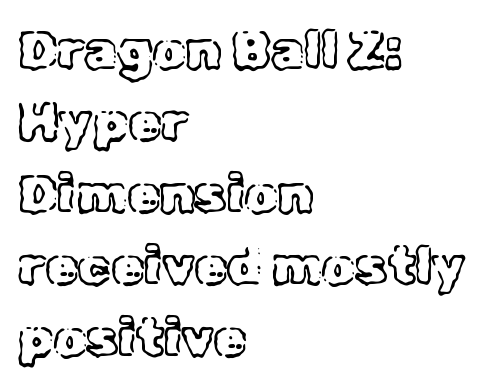
{"italic": "no", "width": "normal", "x_height": "medium", "monospaced": "no", "underline": "no", "align": "left", "line_spacing": "normal", "line_spacing_ratio": 1.36, "letter_spacing": "normal", "letter_spacing_em": 0.0, "glyph_px": 53}
